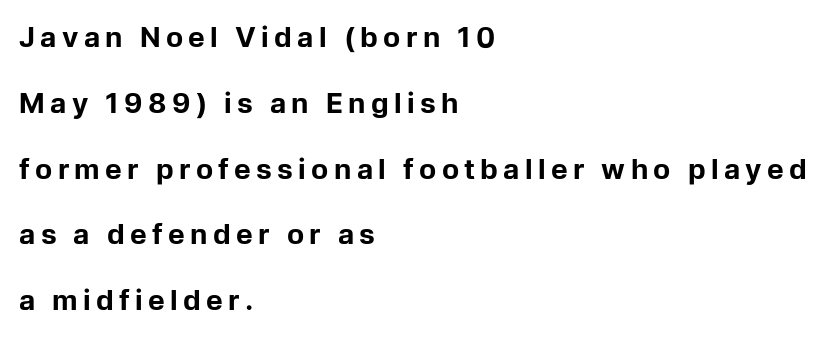
Q: Is the text bold? A: Yes.
Q: Is the text italic (slanted)? A: No, it is upright.
Q: Is the typeface a serif or a sans-serif typeface? A: Sans-serif.
Q: Is the text underlined? A: No.
Q: How is the paragraph aligned? A: Left-aligned.
Q: Is the spacing between lines tight, normal or loose? A: Loose.
Q: Width (condensed, normal, or wide)? A: Normal.
Q: Stroke contrast? A: Low.
Q: x-height? A: Medium.
Q: Monospaced? A: No.
